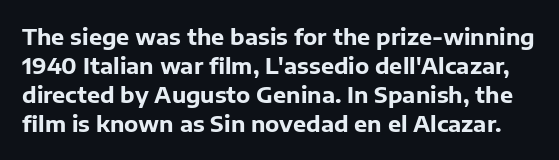
The image shows 22 px bold type, upright; set normal line spacing (1.32x), normal letter spacing, not underlined.
